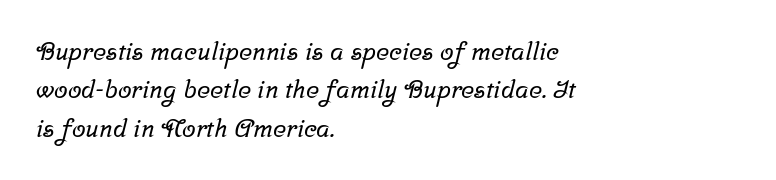
Q: Is the text underlined? A: No.
Q: How is the paragraph aligned? A: Left-aligned.
Q: Is the spacing between letters normal or unusually wide? A: Normal.
Q: Is the spacing between lines tight, normal or loose? A: Normal.
